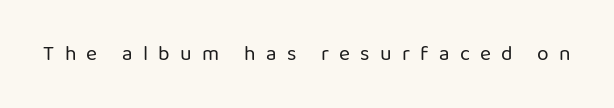
Q: Is the text bold? A: No.
Q: Is the text italic (slanted)? A: No, it is upright.
Q: Is the text underlined? A: No.
Q: Is the spacing between letters normal or unusually wide? A: Unusually wide.
